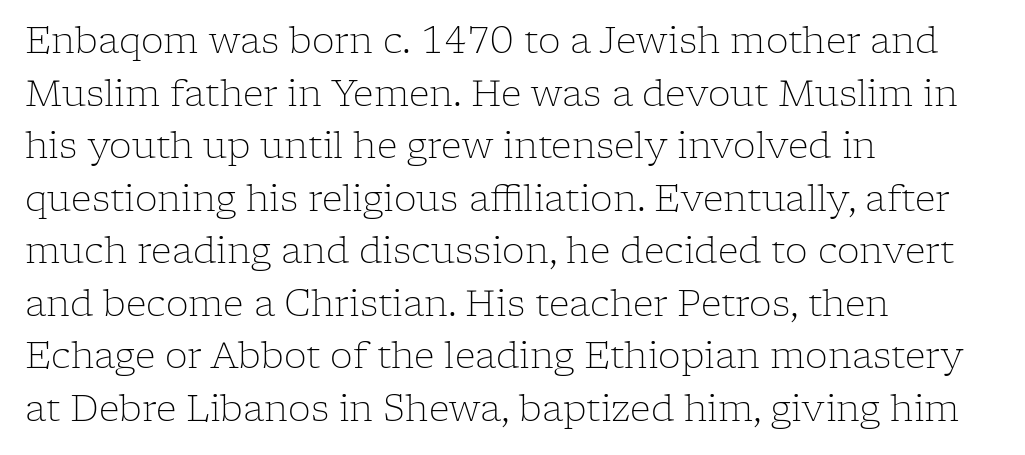
{"serif": "yes", "italic": "no", "bold": "no", "weight": "light", "width": "normal", "stroke_contrast": "low", "x_height": "medium", "monospaced": "no", "underline": "no", "align": "left", "line_spacing": "normal", "line_spacing_ratio": 1.46, "letter_spacing": "normal", "letter_spacing_em": 0.0, "glyph_px": 36}
